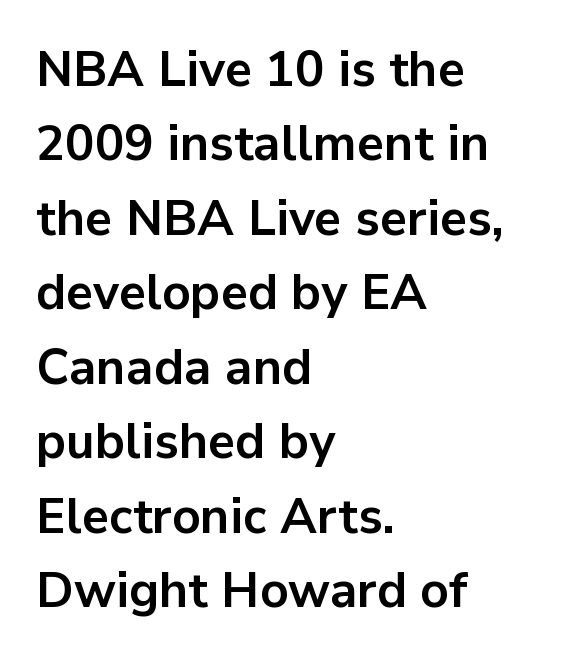
The image shows 49 px bold sans-serif type, upright; set left-aligned, normal line spacing (1.52x), normal letter spacing, not underlined; low stroke contrast and a medium x-height.
